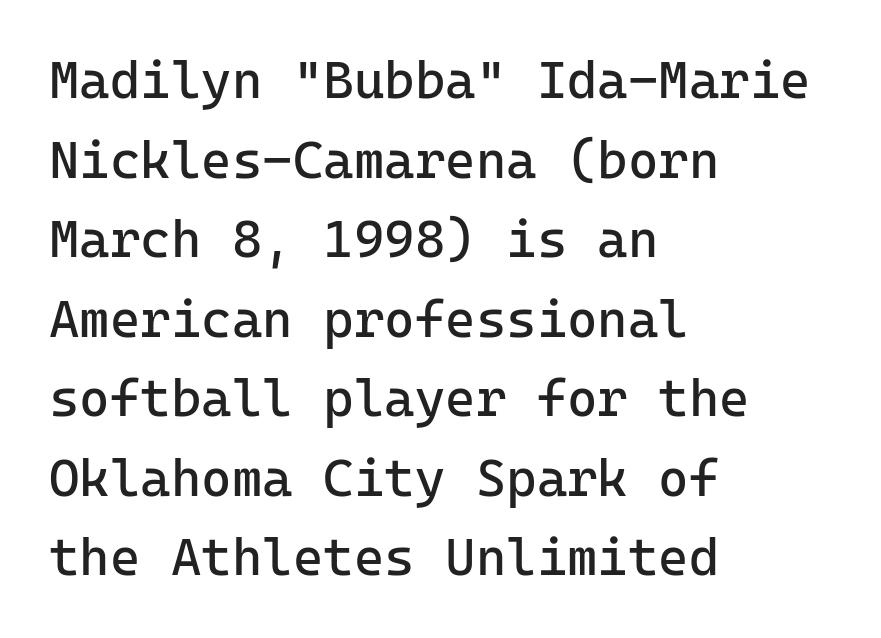
The image shows 52 px regular-weight sans-serif type, upright, monospaced; set left-aligned, normal line spacing (1.53x), normal letter spacing, not underlined; low stroke contrast and a medium x-height.
